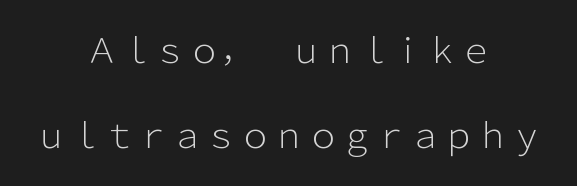
Do the characters align in a grid? No, the font is proportional. Students, note that the glyphs here touch the page at normal intervals. The text block is weighted toward neither margin, spreading evenly from the middle. Lines of text with bare space underneath. Weight: in the light-to-regular range.
